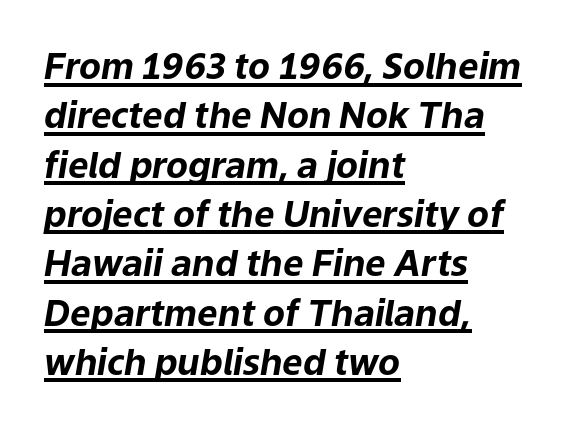
Decoration check: the copy is underlined. The lettering tilts uniformly, giving the passage an italic look. Compared with a centered layout, this one pins lines to the left instead. A typesetter would call this leading conventional body-copy spacing.
